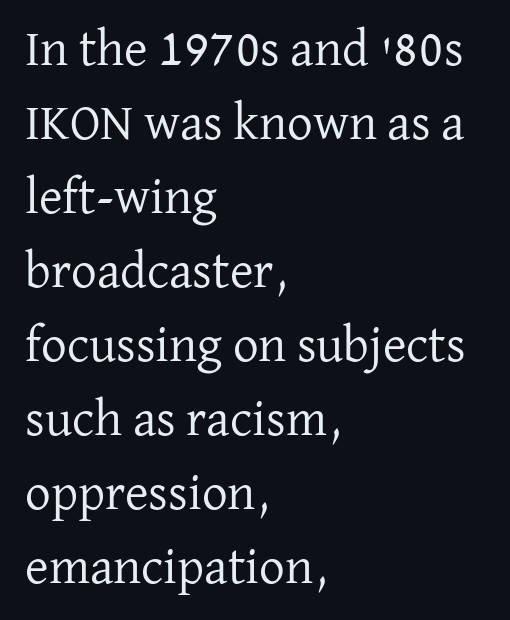
Q: Is the text bold? A: No.
Q: Is the text italic (slanted)? A: No, it is upright.
Q: Is the typeface a serif or a sans-serif typeface? A: Serif.
Q: Is the text underlined? A: No.
Q: How is the paragraph aligned? A: Left-aligned.
Q: Is the spacing between letters normal or unusually wide? A: Normal.
Q: Is the spacing between lines tight, normal or loose? A: Normal.
Q: Width (condensed, normal, or wide)? A: Normal.
Q: Stroke contrast? A: Low.
Q: x-height? A: Medium.
Q: Monospaced? A: No.
